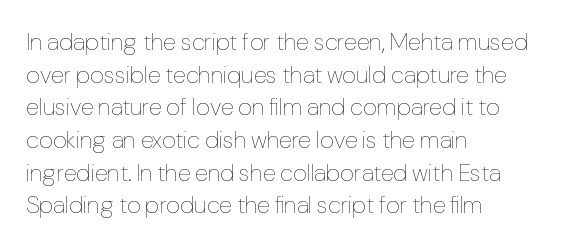
{"italic": "no", "bold": "no", "underline": "no", "align": "left", "line_spacing": "normal", "line_spacing_ratio": 1.36, "letter_spacing": "normal", "letter_spacing_em": 0.0, "glyph_px": 24}
